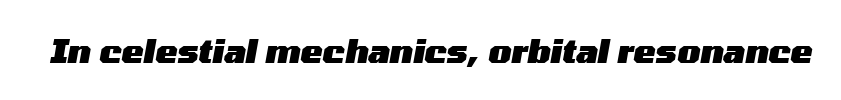
The string is rendered with underlining switched off. Words appear dense and cohesive because spacing is normal. A typesetter would mark this as italic. Weight: bold. Think of a printed novel: that variable character pitch is what you see here.
